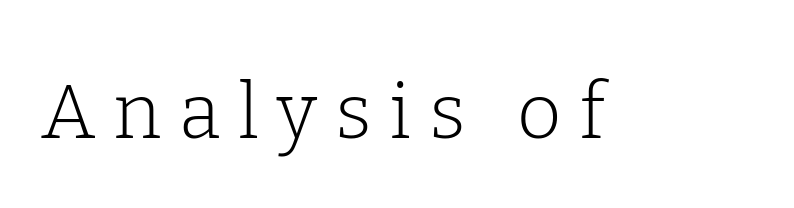
{"serif": "yes", "italic": "no", "bold": "no", "weight": "light", "width": "normal", "stroke_contrast": "low", "x_height": "medium", "monospaced": "no", "underline": "no", "letter_spacing": "wide", "letter_spacing_em": 0.23, "glyph_px": 77}
